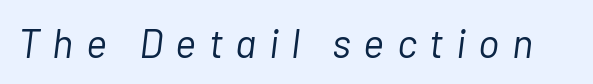
{"italic": "yes", "lean": "right", "slant_degrees": 7, "bold": "no", "weight": "light", "width": "normal", "stroke_contrast": "low", "x_height": "medium", "monospaced": "no", "underline": "no", "letter_spacing": "wide", "letter_spacing_em": 0.31, "glyph_px": 40}
